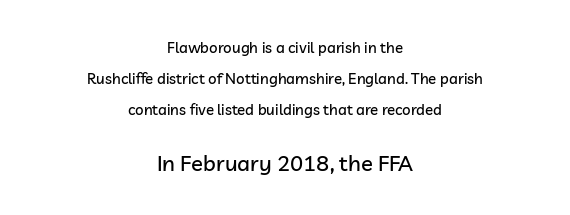
{"italic": "no", "underline": "no", "align": "center", "line_spacing": "loose", "line_spacing_ratio": 2.08, "letter_spacing": "normal", "letter_spacing_em": 0.0, "larger_block": "second", "size_ratio": 1.47, "glyph_px": 22}
